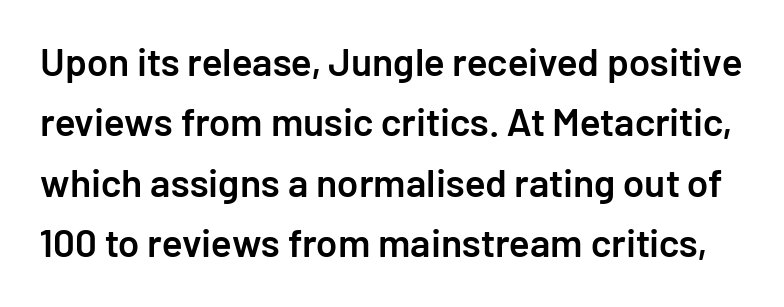
Leading: standard. The text was rendered using a sans face with plain stroke endings. The horizontal fit of the characters is conventional and even. Do the characters align in a grid? No, the font is proportional.
